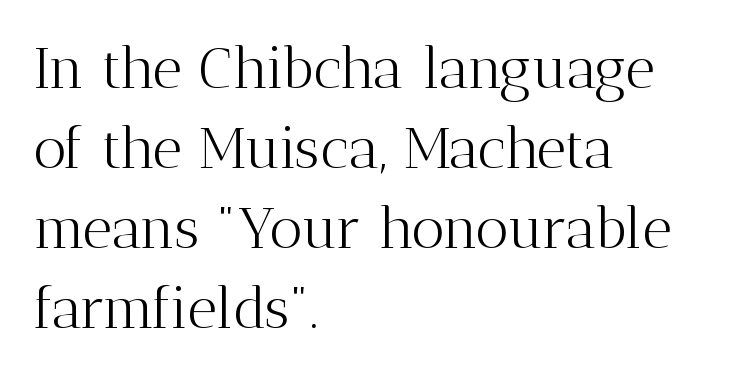
Q: Is the text bold? A: No.
Q: Is the text italic (slanted)? A: No, it is upright.
Q: Is the typeface a serif or a sans-serif typeface? A: Serif.
Q: Is the text underlined? A: No.
Q: How is the paragraph aligned? A: Left-aligned.
Q: Is the spacing between letters normal or unusually wide? A: Normal.
Q: Is the spacing between lines tight, normal or loose? A: Normal.
Q: Width (condensed, normal, or wide)? A: Normal.
Q: Stroke contrast? A: Medium.
Q: x-height? A: Medium.
Q: Monospaced? A: No.
